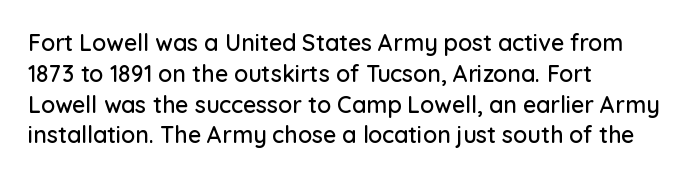
Q: Is the text italic (slanted)? A: No, it is upright.
Q: Is the text underlined? A: No.
Q: How is the paragraph aligned? A: Left-aligned.
Q: Is the spacing between letters normal or unusually wide? A: Normal.
Q: Is the spacing between lines tight, normal or loose? A: Normal.
